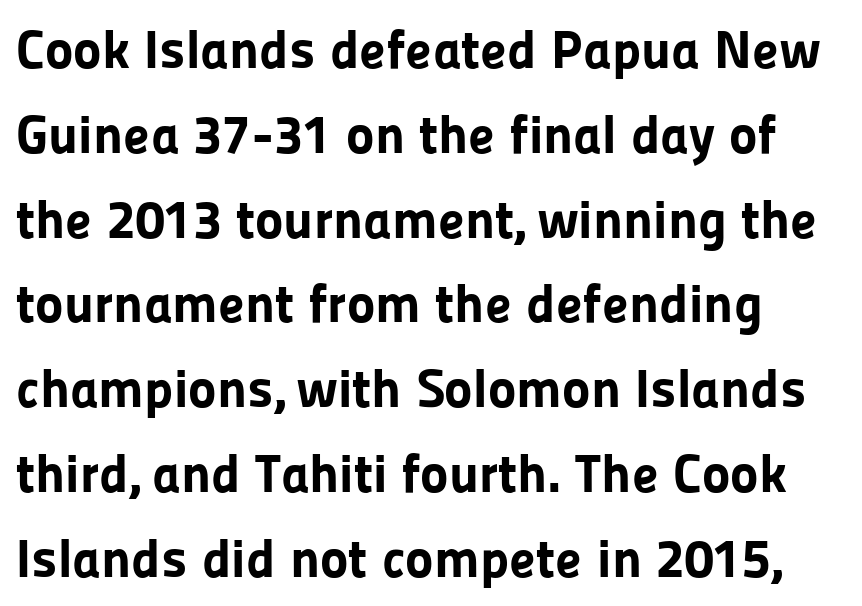
The image shows 54 px bold sans-serif type, upright; set left-aligned, normal line spacing (1.57x), normal letter spacing, not underlined; low stroke contrast and a medium x-height.
